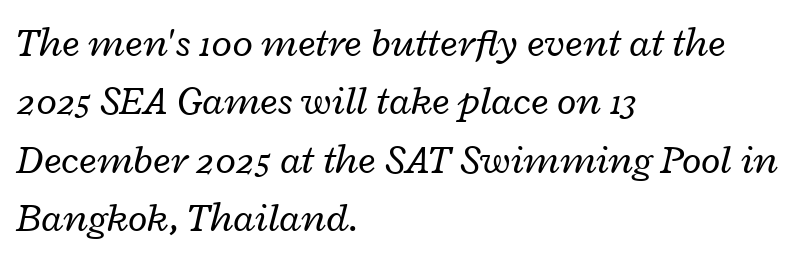
The image shows 40 px regular-weight, wide type, italic (leaning right); set left-aligned, normal line spacing (1.46x), normal letter spacing, not underlined; low stroke contrast and a medium x-height.
